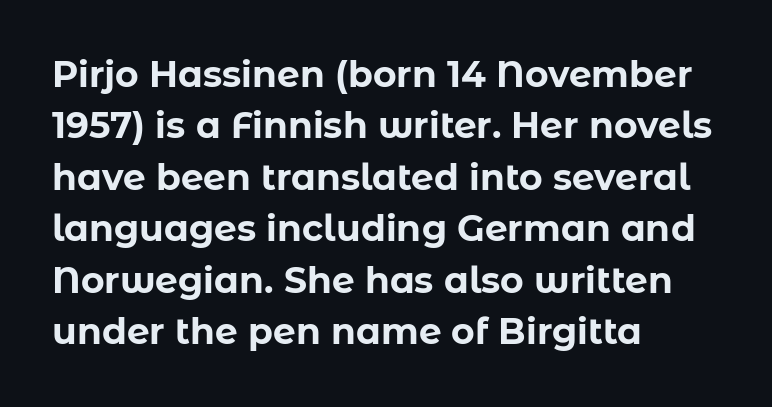
Q: Is the text bold? A: Yes.
Q: Is the text italic (slanted)? A: No, it is upright.
Q: Is the typeface a serif or a sans-serif typeface? A: Sans-serif.
Q: Is the text underlined? A: No.
Q: How is the paragraph aligned? A: Left-aligned.
Q: Is the spacing between letters normal or unusually wide? A: Normal.
Q: Is the spacing between lines tight, normal or loose? A: Normal.
Q: Width (condensed, normal, or wide)? A: Normal.
Q: Stroke contrast? A: Low.
Q: x-height? A: Medium.
Q: Monospaced? A: No.
